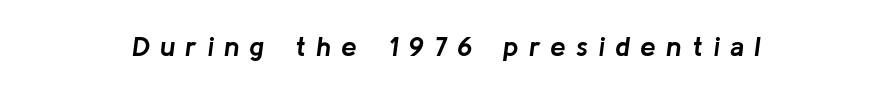
Q: Is the text bold? A: Yes.
Q: Is the text italic (slanted)? A: Yes, it leans right by about 8 degrees.
Q: Is the text underlined? A: No.
Q: Is the spacing between letters normal or unusually wide? A: Unusually wide.
Q: Width (condensed, normal, or wide)? A: Normal.
Q: Stroke contrast? A: Low.
Q: x-height? A: Medium.
Q: Monospaced? A: No.
